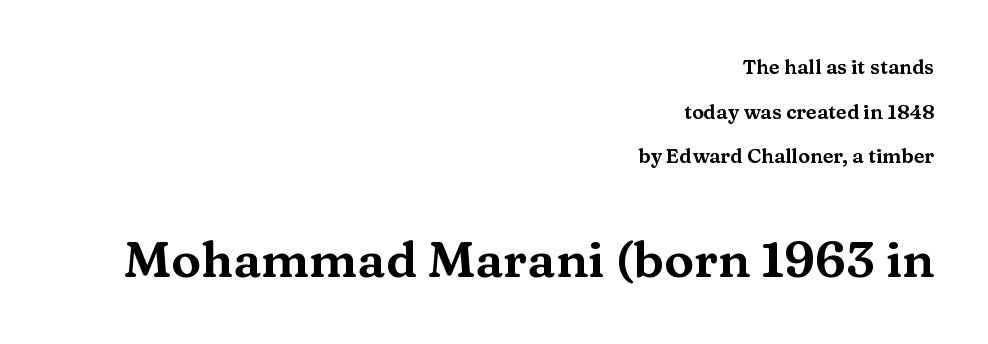
Q: Is the text italic (slanted)? A: No, it is upright.
Q: Is the typeface a serif or a sans-serif typeface? A: Serif.
Q: Is the text underlined? A: No.
Q: How is the paragraph aligned? A: Right-aligned.
Q: Is the spacing between letters normal or unusually wide? A: Normal.
Q: Is the spacing between lines tight, normal or loose? A: Loose.
Q: Which block of text is set in a larger size, the first (top) or the second (bottom)? A: The second (bottom) one.
Q: Width (condensed, normal, or wide)? A: Wide.
Q: Stroke contrast? A: Medium.
Q: x-height? A: Medium.
Q: Monospaced? A: No.
